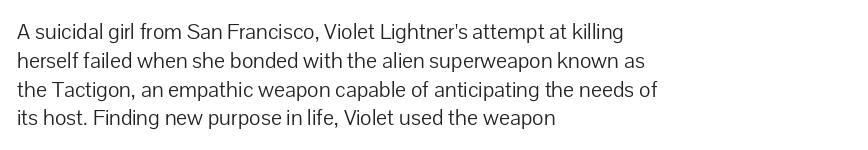
No extra ink here — the face is not bold. The ragged edge is on the right, which tells us the setting is flush left. Decoration check: the copy has no underline. Between one letter and the next there's only the usual sliver of space. No italicization has been applied; the sample stays upright. Successive baselines arrive at the customary interval.
